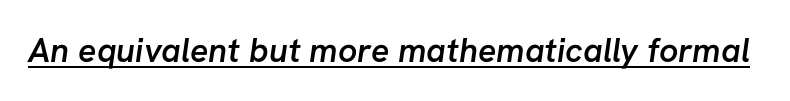
This sample carries an underscore along the baseline area. Nothing sits at the stroke ends, so this counts as sans-serif. Is the letter spacing exaggerated? No — it looks like the ordinary default. Stems and bowls a touch heavier than normal — semibold. The face used here is proportionally spaced, like ordinary book or web type.
